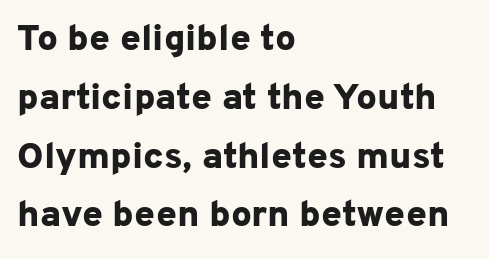
Each word holds together tightly as a unit, with standard inter-letter gaps. The space directly below the letters is spotless. Every letter is thick-stroked: bold, no question. These lines were composed using upright roman letters. Is there much room between lines? A standard amount, neither cramped nor airy. Are there feet on the stems? There aren't — it's a sans.
